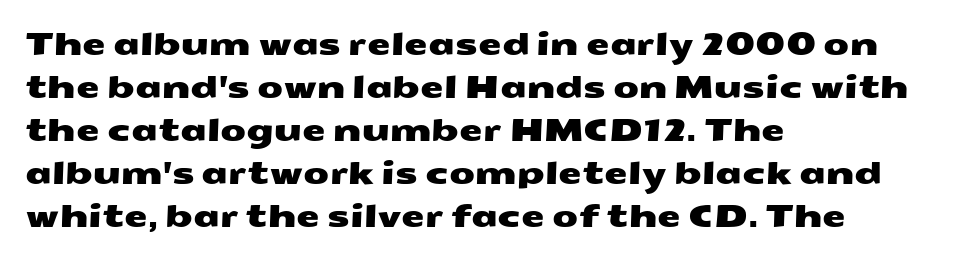
Does the copy run flush right? No — it runs flush left. Is this a fixed-width face? No — the glyphs have proportional, varying widths. Vertical spacing — default. The area under the type is left untouched.
